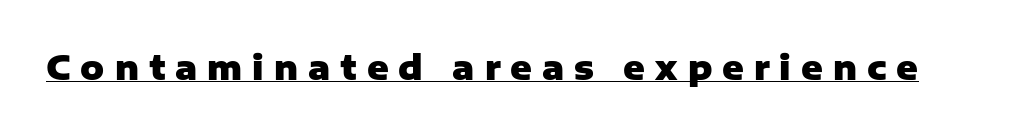
The image shows 33 px heavy sans-serif type, upright; set unusually wide letter spacing (+0.3 em), underlined; low stroke contrast and a medium x-height.
